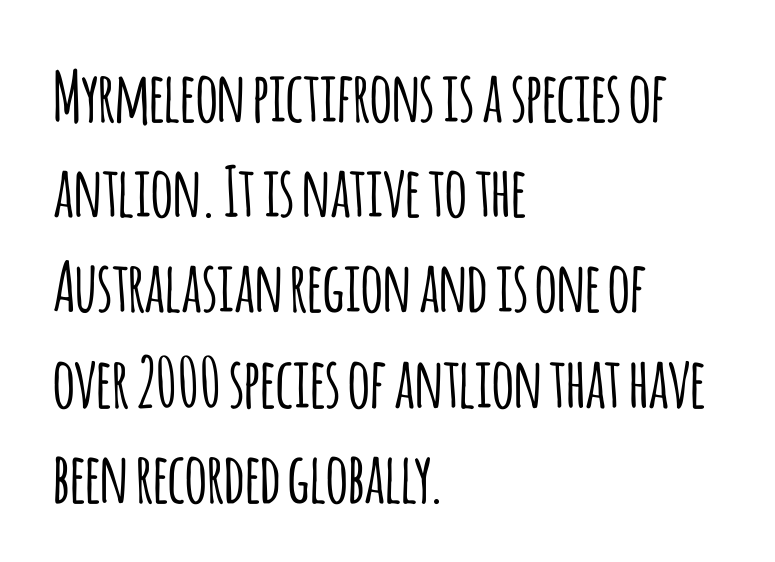
The image shows 69 px condensed sans-serif type, upright; set left-aligned, normal line spacing (1.38x), normal letter spacing, not underlined; low stroke contrast and a large x-height.
